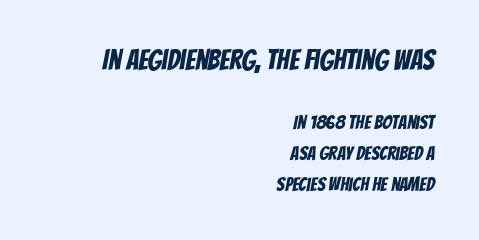
The image shows 28 px condensed sans-serif type; set right-aligned, normal line spacing (1.61x), normal letter spacing, not underlined; the first (top) block is 1.47x larger; low stroke contrast and a large x-height.
